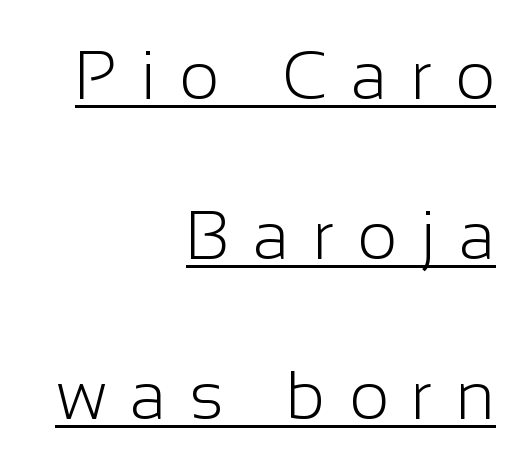
If you drew a line through each stem, it would be perfectly vertical. Nothing sits at the stroke ends, so this counts as sans-serif. Character widths vary here, with narrow letters taking less room than wide ones. No chunkiness to these letters — they're not bold.
